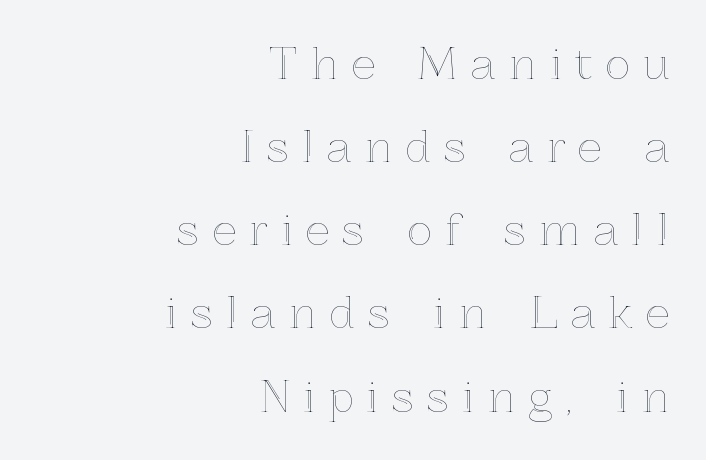
Q: Is the text italic (slanted)? A: No, it is upright.
Q: Is the text underlined? A: No.
Q: How is the paragraph aligned? A: Right-aligned.
Q: Is the spacing between letters normal or unusually wide? A: Unusually wide.
Q: Is the spacing between lines tight, normal or loose? A: Loose.
Q: Width (condensed, normal, or wide)? A: Normal.
Q: x-height? A: Medium.
Q: Monospaced? A: No.
